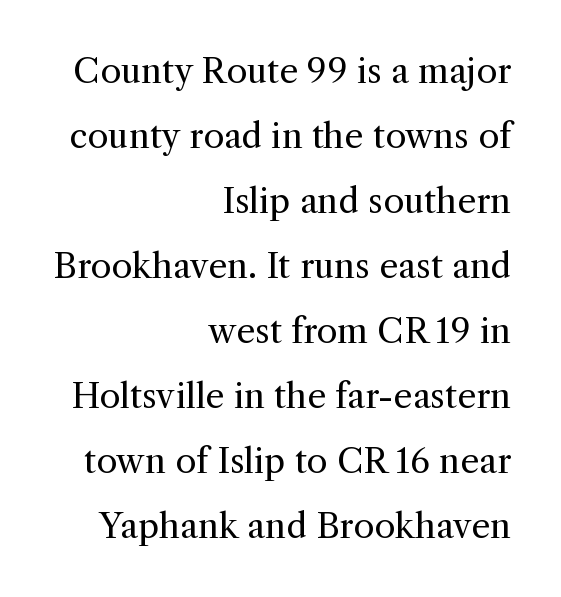
Q: Is the text bold? A: No.
Q: Is the text italic (slanted)? A: No, it is upright.
Q: Is the typeface a serif or a sans-serif typeface? A: Serif.
Q: Is the text underlined? A: No.
Q: How is the paragraph aligned? A: Right-aligned.
Q: Is the spacing between letters normal or unusually wide? A: Normal.
Q: Is the spacing between lines tight, normal or loose? A: Loose.
Q: Width (condensed, normal, or wide)? A: Normal.
Q: x-height? A: Medium.
Q: Monospaced? A: No.
